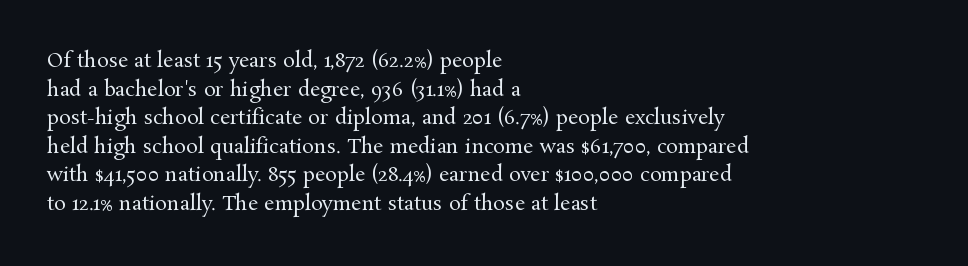
{"italic": "no", "bold": "no", "underline": "no", "align": "left", "line_spacing": "normal", "line_spacing_ratio": 1.43, "letter_spacing": "normal", "letter_spacing_em": 0.0, "glyph_px": 20}
